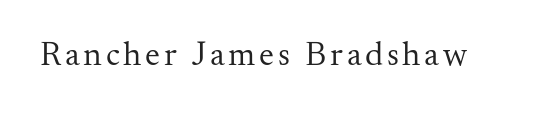
Spacing verdict: proportional, widths tailored to each character. Examine the stroke ends and you'll spot serifs. The passage shown is not bold in any degree. Upright lettering throughout.
